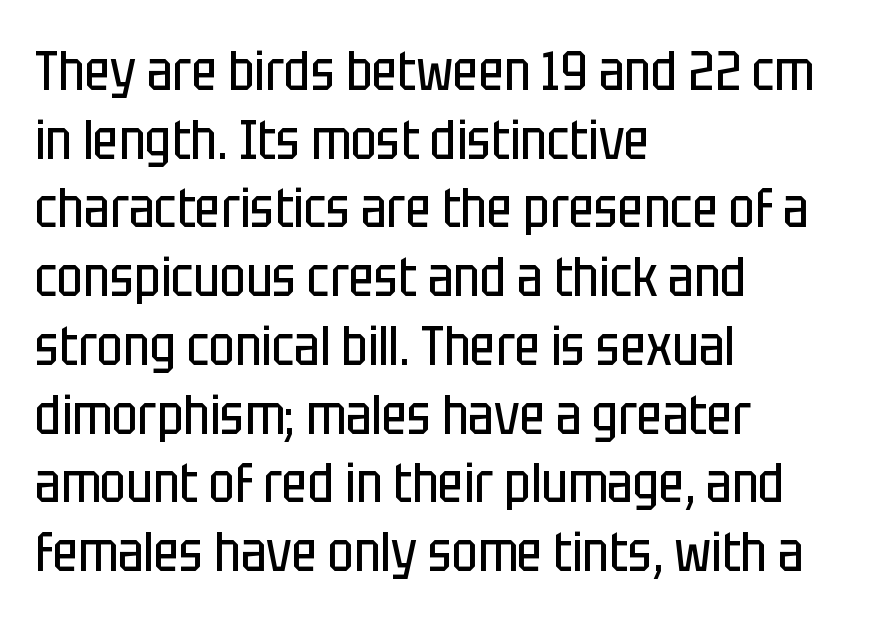
{"serif": "no", "italic": "no", "bold": "no", "weight": "regular", "width": "condensed", "stroke_contrast": "low", "x_height": "large", "monospaced": "no", "underline": "no", "align": "left", "line_spacing": "normal", "line_spacing_ratio": 1.25, "letter_spacing": "normal", "letter_spacing_em": 0.0, "glyph_px": 55}
